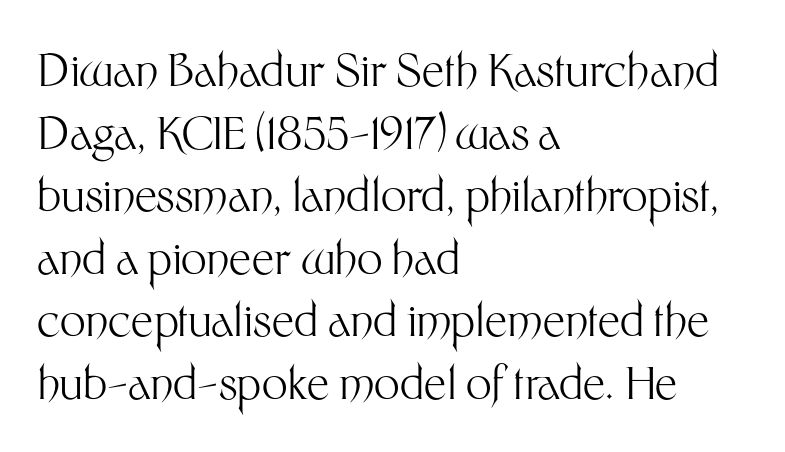
Nope, not italic — everything's standing straight. Weight: regular or lighter. Stroke terminals: plain, sans-serif. Lines of text with bare space underneath. In terms of letterspacing, this is plain default setting. Normally led — the rows are evenly, conventionally spaced.
